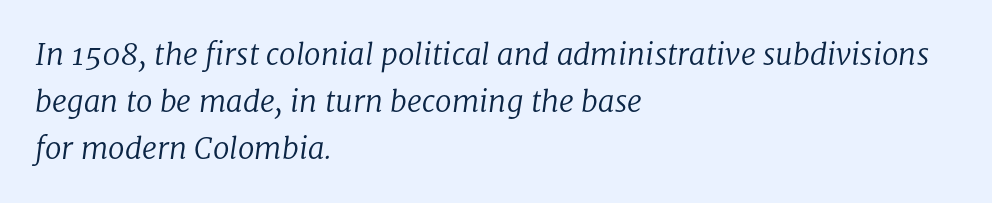
{"serif": "yes", "italic": "yes", "lean": "right", "slant_degrees": 8, "bold": "no", "weight": "regular", "width": "normal", "stroke_contrast": "low", "x_height": "medium", "monospaced": "no", "underline": "no", "align": "left", "line_spacing": "normal", "line_spacing_ratio": 1.56, "letter_spacing": "normal", "letter_spacing_em": 0.0, "glyph_px": 30}
